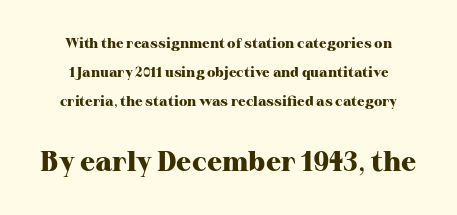
No italicization has been applied; the sample stays upright. Is this a fixed-width face? No — the glyphs have proportional, varying widths. A full-strength bold gives these letters their thick strokes. Nobody touched the tracking dial on this one.
